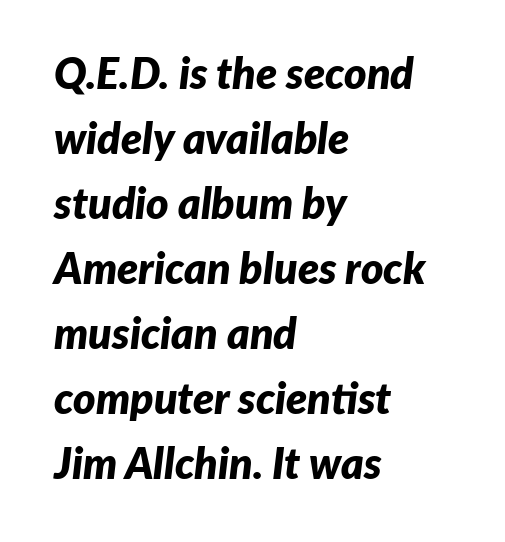
The image shows 43 px bold type, italic (leaning right); set left-aligned, normal line spacing (1.51x), normal letter spacing, not underlined; low stroke contrast and a medium x-height.
